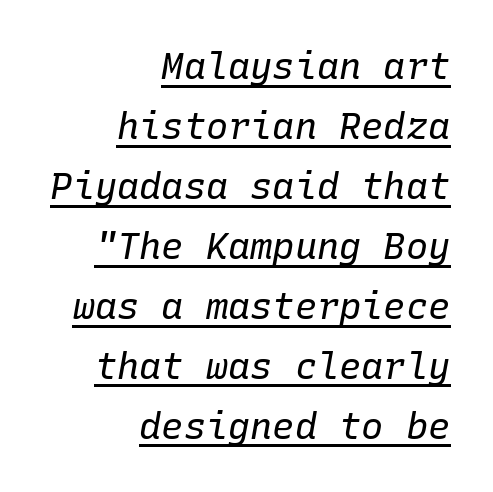
The image shows 37 px regular-weight type, italic (leaning right), monospaced; set right-aligned, normal line spacing (1.62x), normal letter spacing, underlined; low stroke contrast and a medium x-height.
